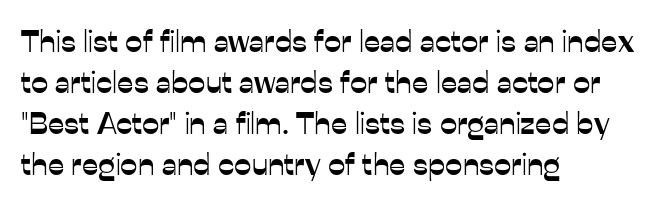
The image shows 31 px sans-serif type, upright; set left-aligned, normal line spacing (1.32x), normal letter spacing, not underlined; low stroke contrast and a medium x-height.
